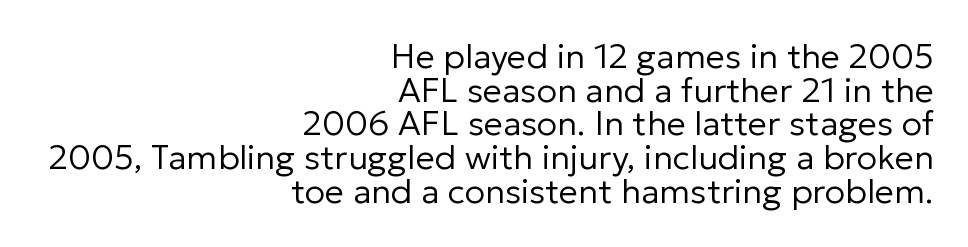
The image shows 34 px regular-weight sans-serif type, upright; set right-aligned, tight line spacing (0.99x), normal letter spacing, not underlined; low stroke contrast and a medium x-height.
